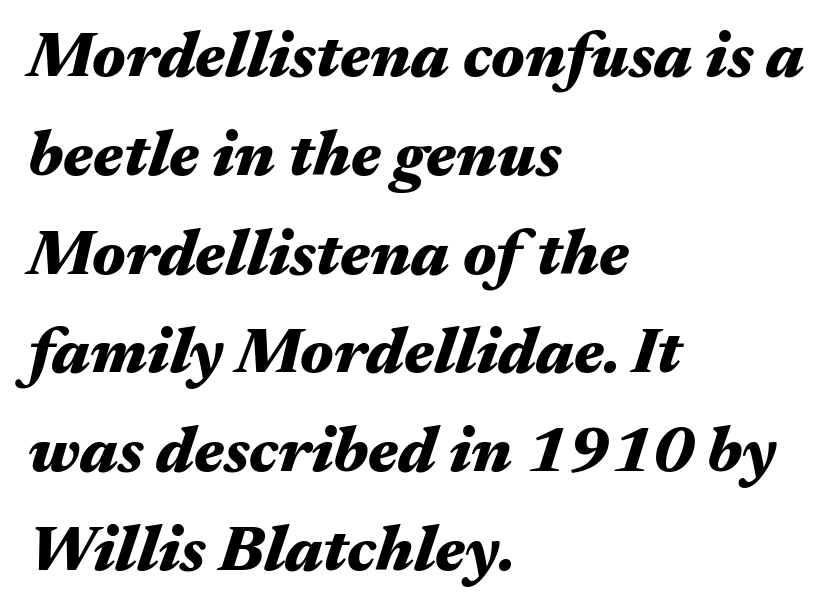
Glance below the letters and you will spot only blank space. Line beginnings align vertically; line endings do not. The rows are spaced the way most documents space them. The lettering tilts uniformly, giving the passage an italic look.
